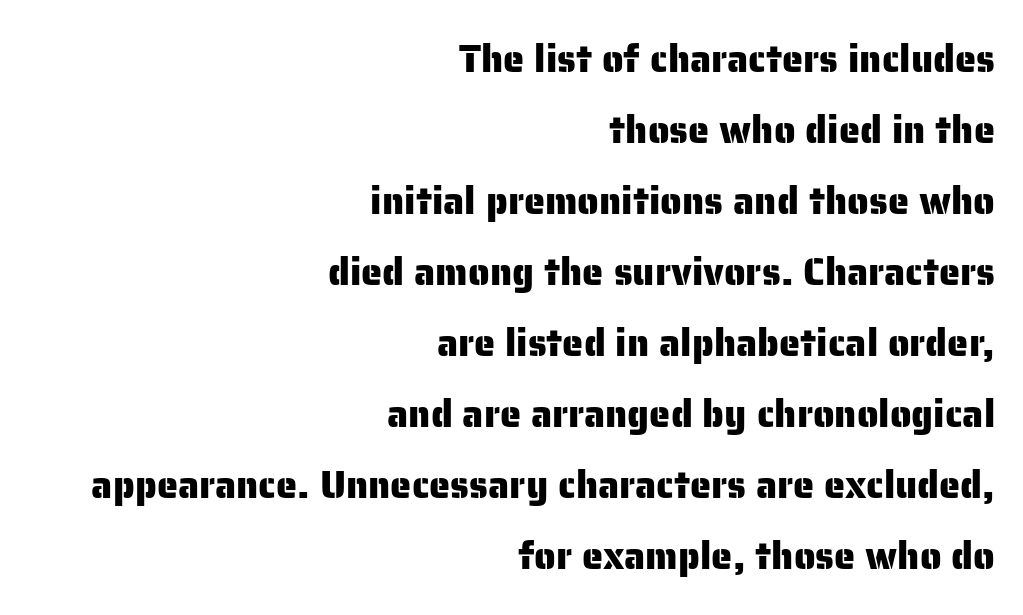
The image shows 38 px sans-serif type, upright; set right-aligned, line spacing 1.87x, normal letter spacing, not underlined; low stroke contrast and a medium x-height.
